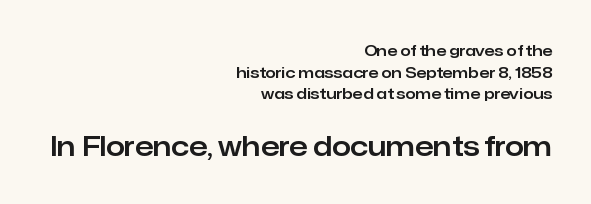
The image shows 27 px text type, upright; set right-aligned, normal line spacing (1.45x), normal letter spacing, not underlined; the second (bottom) block is 1.8x larger.
